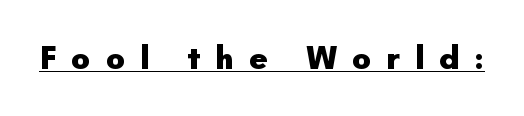
These words are printed bold, with thick strokes throughout. Think of a printed novel: that variable character pitch is what you see here. The passage shown has open, widely tracked lettering throughout. Check the space under the baseline: a stroke is drawn there.
